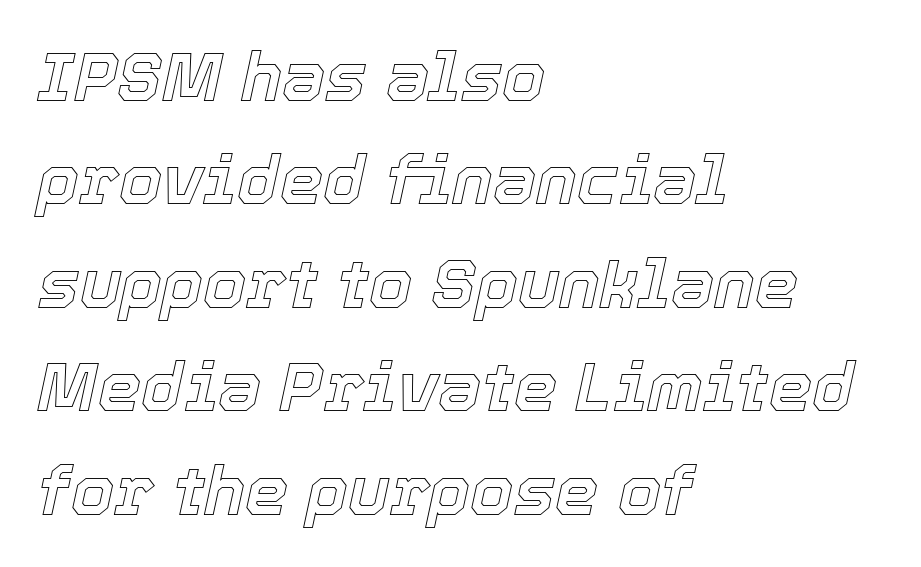
{"italic": "yes", "lean": "right", "slant_degrees": 12, "width": "normal", "x_height": "medium", "monospaced": "no", "underline": "no", "align": "left", "line_spacing": "normal", "line_spacing_ratio": 1.5, "letter_spacing": "normal", "letter_spacing_em": 0.0, "glyph_px": 69}
